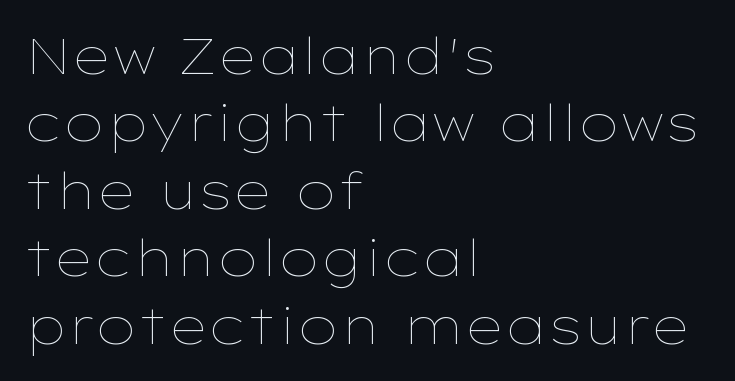
The font's upright variant was chosen for this text. Inter-character spacing is left at the font's built-in metrics. Ink coverage per letter is moderate at most. Is this a fixed-width face? No — the glyphs have proportional, varying widths. Casual observation: everything's shoved over to the left.
